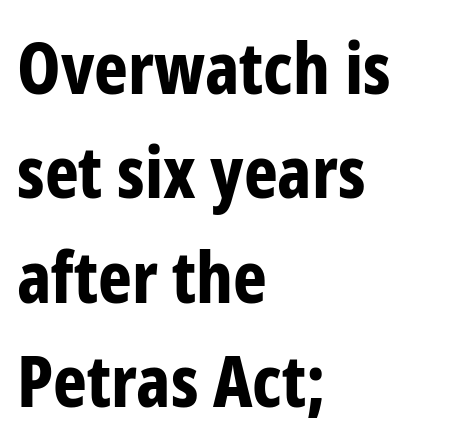
Has an underline been added? It has not. There is no visible air inserted between adjacent glyphs. The lines in this sample share a left origin and differ only in where they stop. To sum up the face: it is a sans, with no serifs. I'd describe the lettering as bold — thick and assertive.
